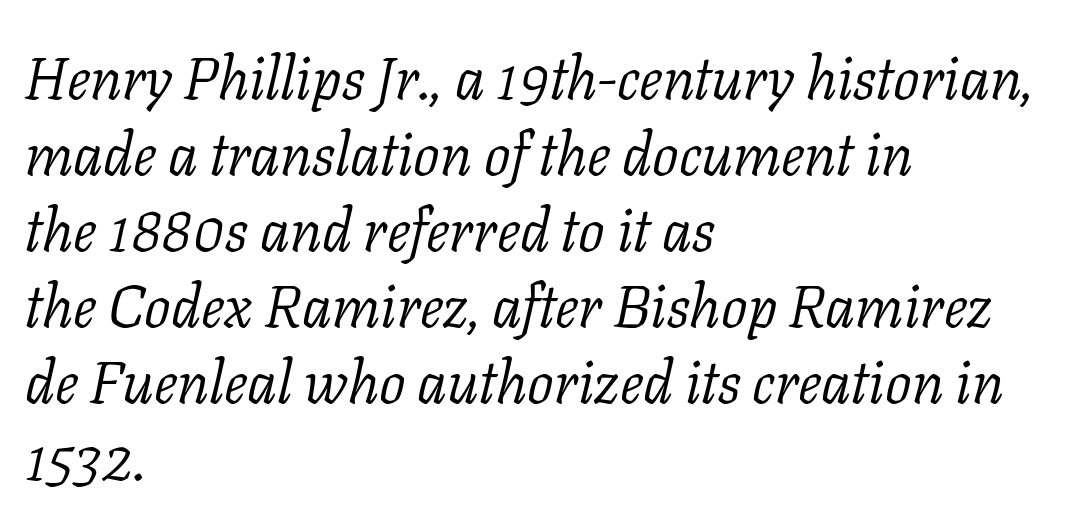
Q: Is the text bold? A: No.
Q: Is the text italic (slanted)? A: Yes, it leans right by about 11 degrees.
Q: Is the typeface a serif or a sans-serif typeface? A: Serif.
Q: Is the text underlined? A: No.
Q: How is the paragraph aligned? A: Left-aligned.
Q: Is the spacing between letters normal or unusually wide? A: Normal.
Q: Is the spacing between lines tight, normal or loose? A: Normal.
Q: Width (condensed, normal, or wide)? A: Normal.
Q: Stroke contrast? A: Low.
Q: x-height? A: Medium.
Q: Monospaced? A: No.
